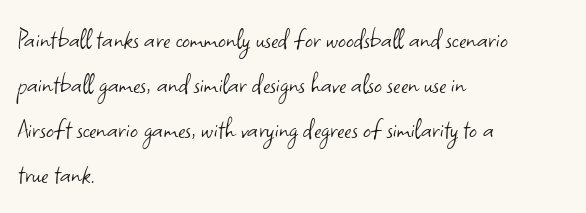
You can tell from the bare stems that sans-serif type was used. There is no visible air inserted between adjacent glyphs. The strokes carry an ordinary text weight at most. Evenly set lines give the paragraph a standard silhouette. Bare-footed words on every line.
